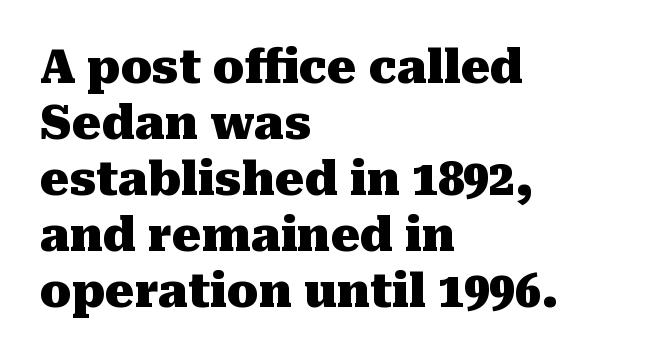
The typesetting leans heavy: a genuine bold. The gap between lines stays unmarked. No italicization has been applied; the sample stays upright. The letterforms sit shoulder to shoulder at normal distance.
